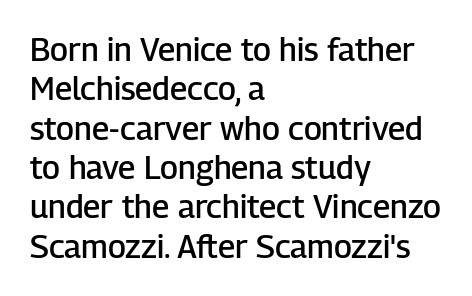
Q: Is the text bold? A: Semi-bold.
Q: Is the text italic (slanted)? A: No, it is upright.
Q: Is the typeface a serif or a sans-serif typeface? A: Sans-serif.
Q: Is the text underlined? A: No.
Q: How is the paragraph aligned? A: Left-aligned.
Q: Is the spacing between letters normal or unusually wide? A: Normal.
Q: Width (condensed, normal, or wide)? A: Normal.
Q: Stroke contrast? A: Low.
Q: x-height? A: Medium.
Q: Monospaced? A: No.
